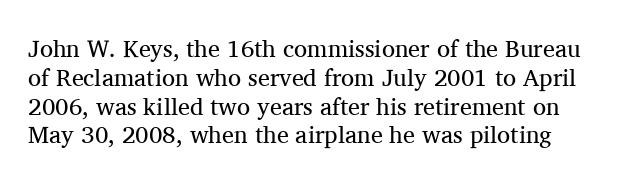
Q: Is the text bold? A: No.
Q: Is the text italic (slanted)? A: No, it is upright.
Q: Is the text underlined? A: No.
Q: Is the spacing between letters normal or unusually wide? A: Normal.
